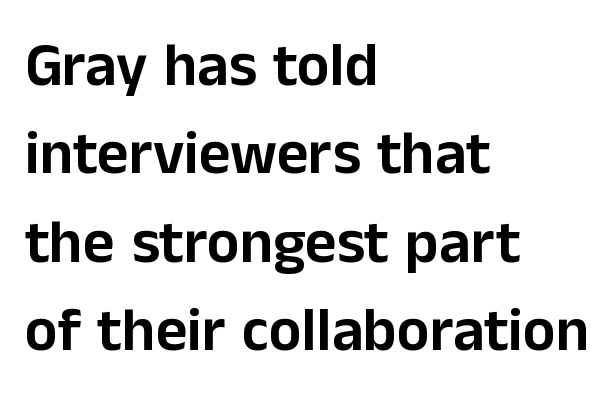
The letters stand straight up with perfectly vertical stems. Nobody touched the tracking dial on this one. One-word summary of the alignment: left. The strip under each line holds only bare page. Character widths vary here, with narrow letters taking less room than wide ones.
